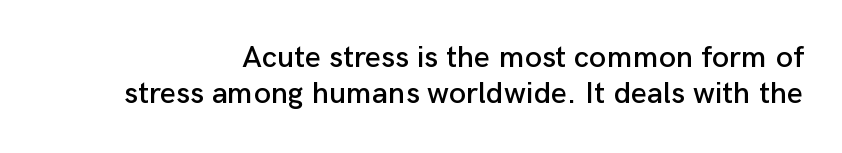
Varying glyph widths throughout — classic text-font behaviour. The space directly below the letters is spotless. Quick note: not italic, upright. These lines keep a tight, regular rhythm from letter to letter. This is sans-serif lettering, the kind often seen on screens and signage.
